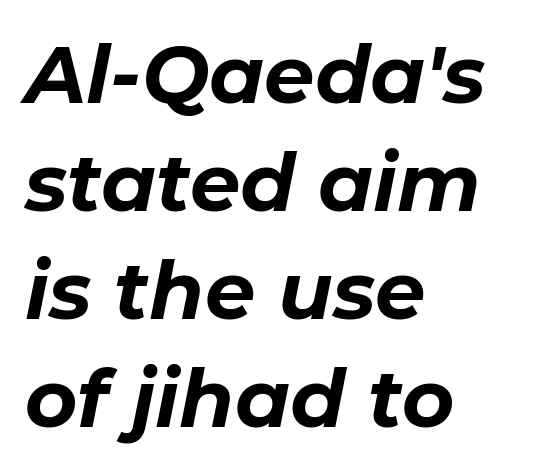
Q: Is the text bold? A: Yes.
Q: Is the text italic (slanted)? A: Yes, it leans right by about 11 degrees.
Q: Is the text underlined? A: No.
Q: How is the paragraph aligned? A: Left-aligned.
Q: Is the spacing between letters normal or unusually wide? A: Normal.
Q: Is the spacing between lines tight, normal or loose? A: Normal.
Q: Width (condensed, normal, or wide)? A: Normal.
Q: Stroke contrast? A: Low.
Q: x-height? A: Medium.
Q: Monospaced? A: No.
